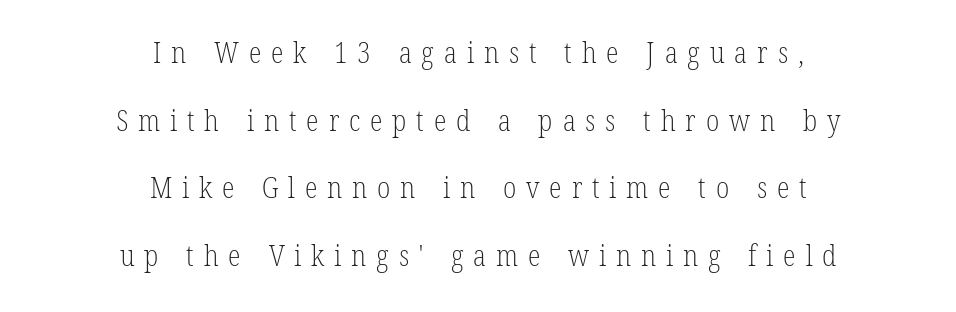
{"serif": "yes", "italic": "no", "bold": "no", "weight": "light", "width": "condensed", "stroke_contrast": "low", "x_height": "medium", "monospaced": "no", "underline": "no", "align": "center", "line_spacing": "loose", "line_spacing_ratio": 2.33, "letter_spacing": "wide", "letter_spacing_em": 0.34, "glyph_px": 29}
